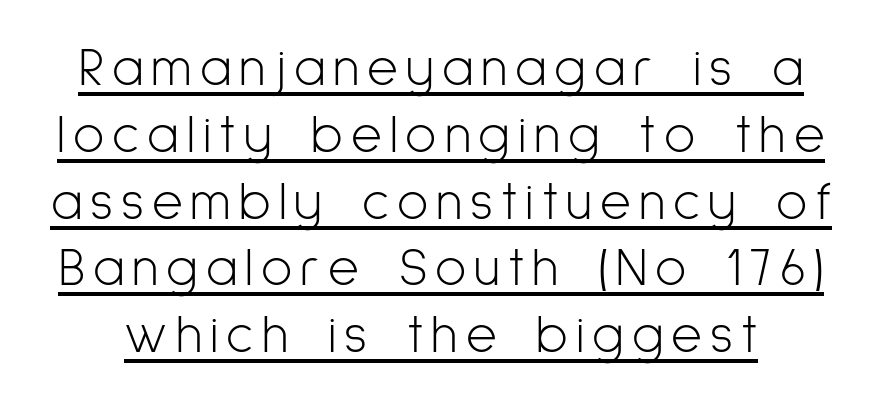
The lettering stays uniformly vertical, giving the passage a roman look. Each letter's strokes conclude bluntly, with no projecting serifs. Each letter keeps its own natural width here, so spacing adapts to shape. The words here are underlined. Letters have the restrained weight of plain body copy at most. A typesetter would call this leading conventional body-copy spacing.
